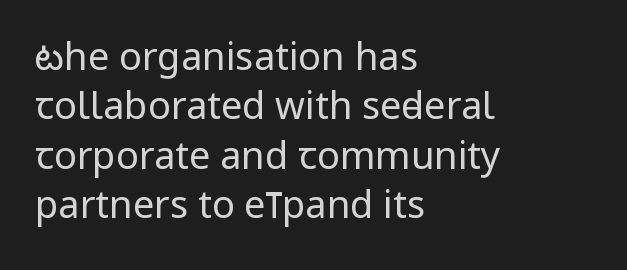
{"serif": "no", "italic": "no", "bold": "no", "weight": "regular", "width": "condensed", "stroke_contrast": "low", "underline": "no", "align": "left", "line_spacing": "normal", "line_spacing_ratio": 1.3, "letter_spacing": "normal", "letter_spacing_em": 0.0, "glyph_px": 38}
